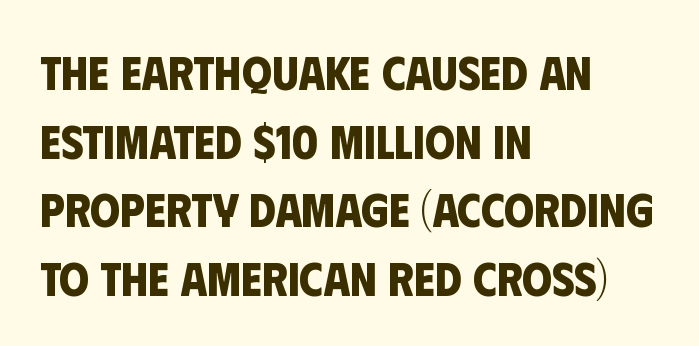
{"serif": "no", "bold": "yes", "weight": "bold", "width": "condensed", "stroke_contrast": "low", "x_height": "large", "monospaced": "no", "underline": "no", "align": "left", "line_spacing": "normal", "line_spacing_ratio": 1.43, "letter_spacing": "normal", "letter_spacing_em": 0.0, "glyph_px": 48}
